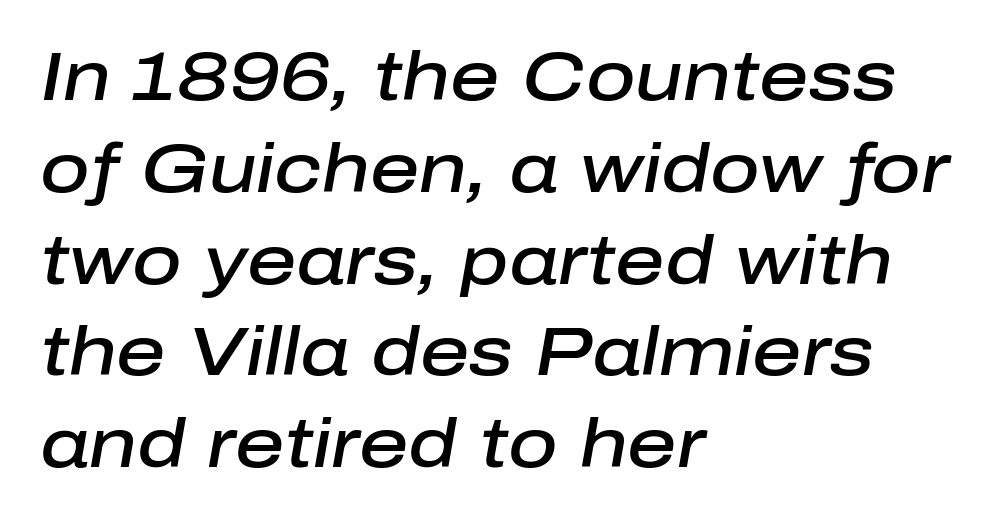
Proportional: the letters do not fall into vertical columns. If you drew a line through each stem, it would be angled. Reading down the column, the eye jumps a familiar distance to each next line. Weight check: semibold — heavier than regular, not quite bold.
